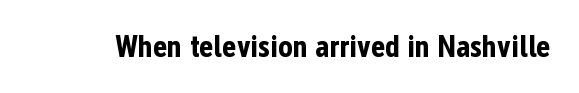
Proportional: the letters do not fall into vertical columns. Anything drawn beneath the words? Only blank space. Ordinary non-slanted type is in use. In terms of weight, the rendering is a true, heavy bold.
